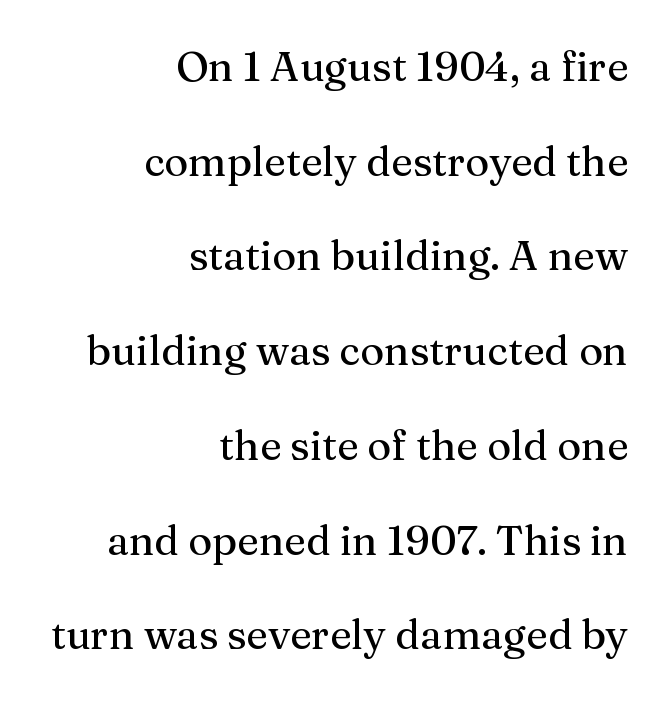
Rule under the text: the space is simply empty. The passage is arranged like a letterhead date or caption credit — flush right. Looks like regular typesetting: each glyph gets only the width it needs. The letterforms sit shoulder to shoulder at normal distance.
